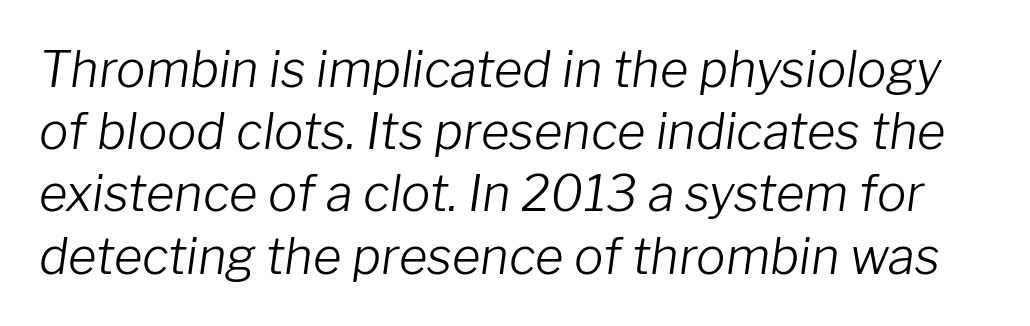
The image shows 49 px light type, italic (leaning right); set normal line spacing (1.27x), normal letter spacing, not underlined; low stroke contrast and a medium x-height.
